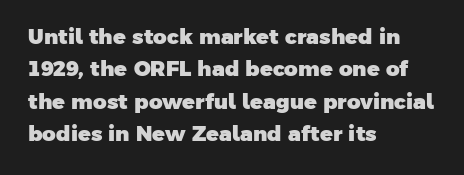
{"bold": "yes", "underline": "no", "align": "left", "line_spacing": "normal", "line_spacing_ratio": 1.54, "letter_spacing": "normal", "letter_spacing_em": 0.0, "glyph_px": 21}
